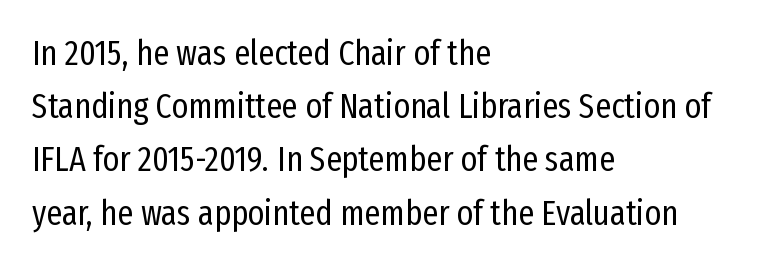
Q: Is the text bold? A: No.
Q: Is the text italic (slanted)? A: No, it is upright.
Q: Is the typeface a serif or a sans-serif typeface? A: Sans-serif.
Q: Is the text underlined? A: No.
Q: How is the paragraph aligned? A: Left-aligned.
Q: Is the spacing between letters normal or unusually wide? A: Normal.
Q: Is the spacing between lines tight, normal or loose? A: Normal.
Q: Width (condensed, normal, or wide)? A: Condensed.
Q: Stroke contrast? A: Low.
Q: x-height? A: Medium.
Q: Monospaced? A: No.
